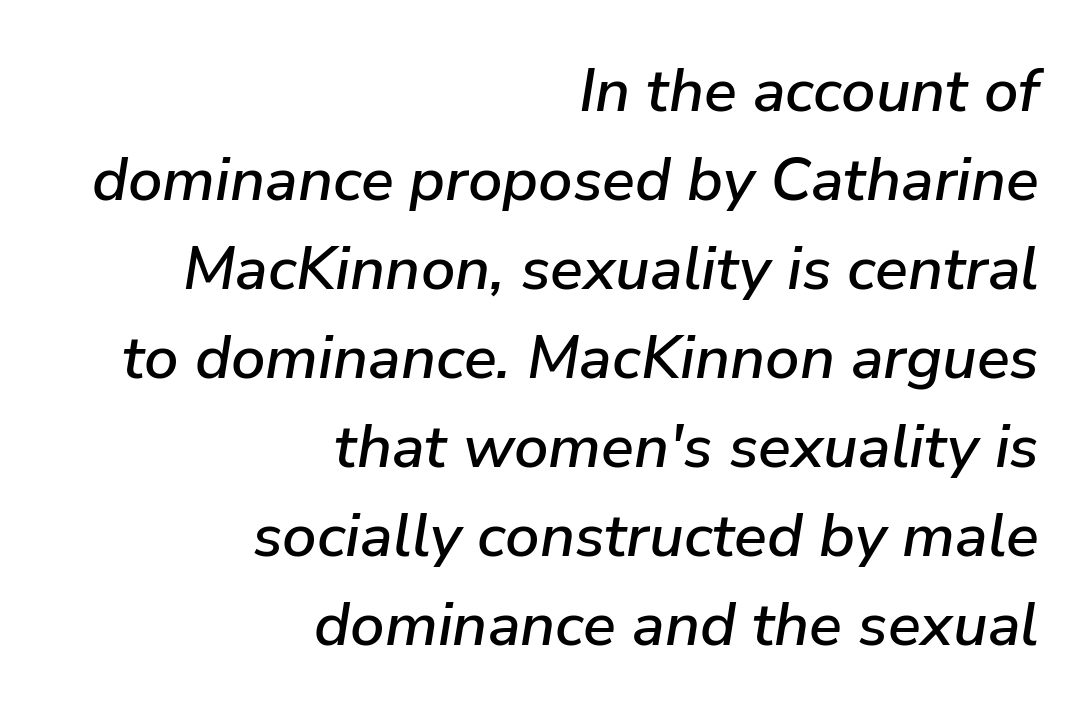
{"italic": "yes", "lean": "right", "slant_degrees": 9, "width": "normal", "stroke_contrast": "low", "x_height": "medium", "monospaced": "no", "underline": "no", "align": "right", "line_spacing": "normal", "line_spacing_ratio": 1.46, "letter_spacing": "normal", "letter_spacing_em": 0.0, "glyph_px": 61}
